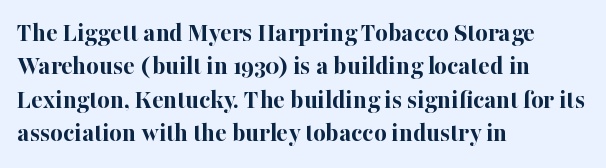
The image shows 27 px bold type, upright; set left-aligned, line spacing 1.24x, normal letter spacing, not underlined.
